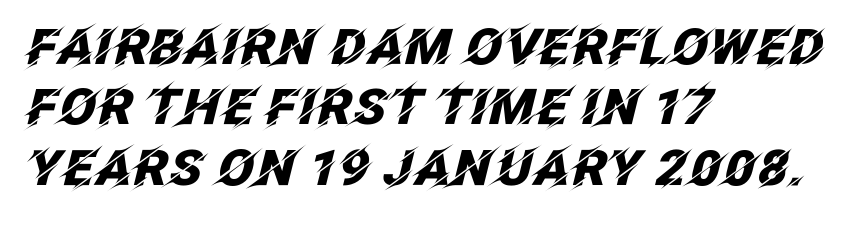
The image shows 49 px heavy type, italic (leaning right); set left-aligned, line spacing 1.23x, normal letter spacing, not underlined; low stroke contrast and a large x-height.
